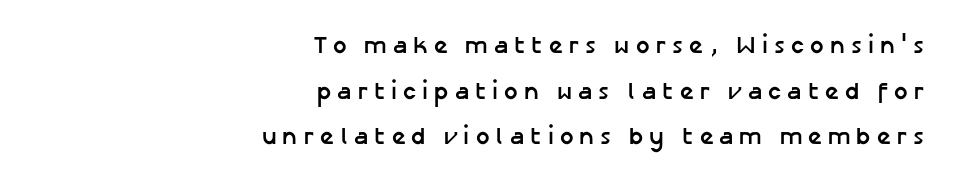
Q: Is the text bold? A: Yes.
Q: Is the text italic (slanted)? A: No, it is upright.
Q: Is the text underlined? A: No.
Q: How is the paragraph aligned? A: Right-aligned.
Q: Is the spacing between letters normal or unusually wide? A: Unusually wide.
Q: Is the spacing between lines tight, normal or loose? A: Loose.
